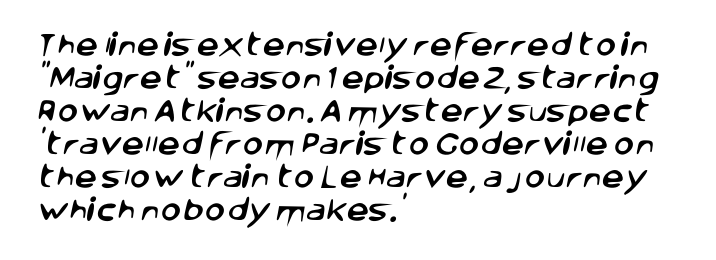
{"underline": "no", "align": "left", "line_spacing": "normal", "line_spacing_ratio": 1.32, "letter_spacing": "normal", "letter_spacing_em": 0.0, "glyph_px": 25}
